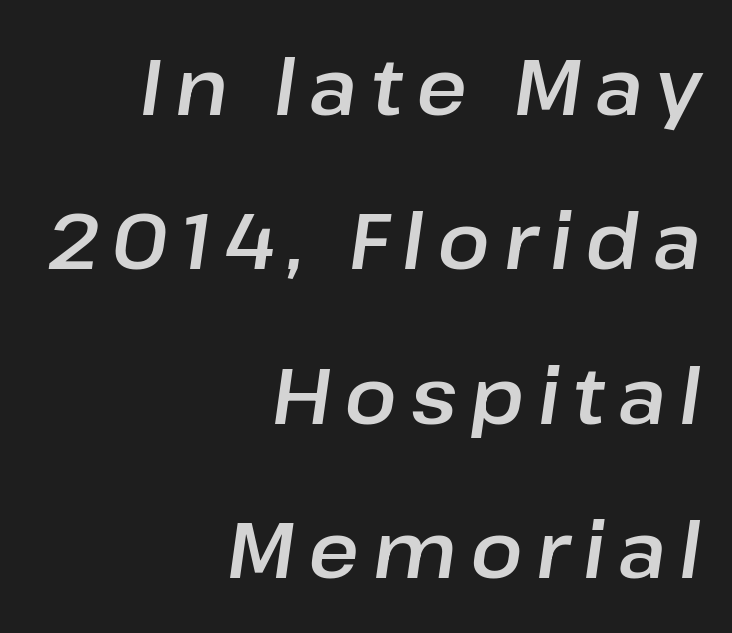
Q: Is the text italic (slanted)? A: Yes, it leans right by about 8 degrees.
Q: Is the text underlined? A: No.
Q: How is the paragraph aligned? A: Right-aligned.
Q: Is the spacing between lines tight, normal or loose? A: Loose.
Q: Width (condensed, normal, or wide)? A: Normal.
Q: Stroke contrast? A: Low.
Q: x-height? A: Medium.
Q: Monospaced? A: No.
